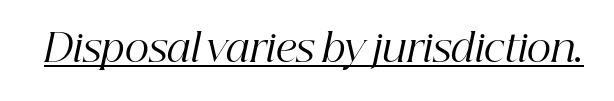
Q: Is the text bold? A: No.
Q: Is the text italic (slanted)? A: Yes, it leans right by about 12 degrees.
Q: Is the typeface a serif or a sans-serif typeface? A: Serif.
Q: Is the text underlined? A: Yes.
Q: Is the spacing between letters normal or unusually wide? A: Normal.
Q: Width (condensed, normal, or wide)? A: Normal.
Q: Stroke contrast? A: High.
Q: x-height? A: Medium.
Q: Monospaced? A: No.
